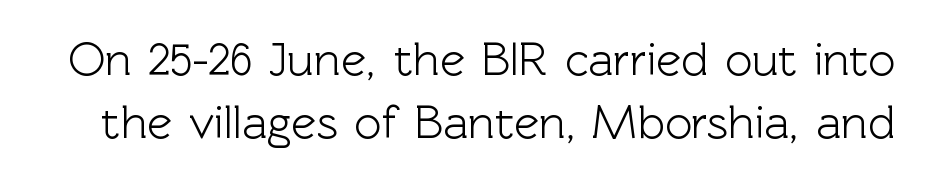
{"serif": "no", "italic": "no", "width": "normal", "x_height": "medium", "monospaced": "no", "underline": "no", "line_spacing": "normal", "line_spacing_ratio": 1.33, "letter_spacing": "normal", "letter_spacing_em": 0.0, "glyph_px": 47}
